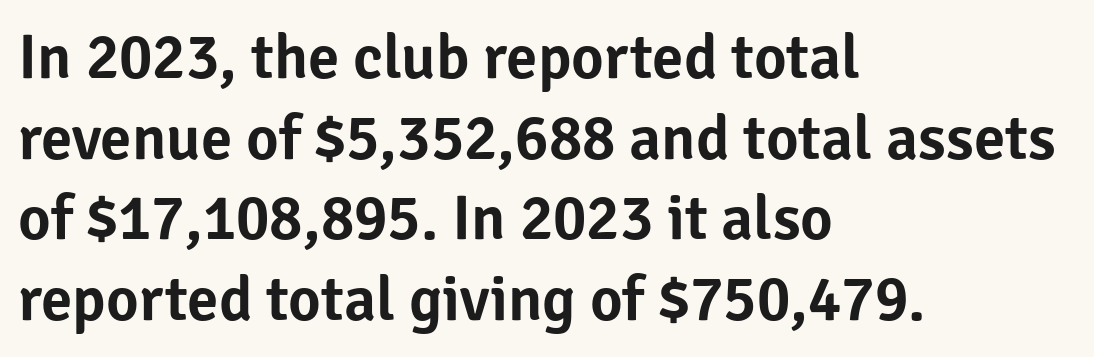
The face used here is proportionally spaced, like ordinary book or web type. These lines are composed in type without serifs. Posture: straight, roman, zero tilt. The lines sit at an ordinary, default distance from one another. This rendering leaves character spacing at its baseline value.
